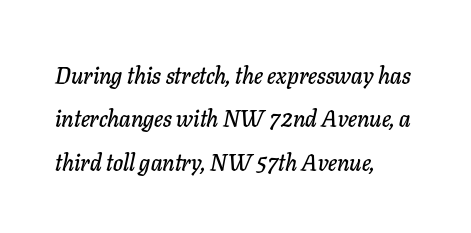
{"italic": "yes", "lean": "right", "slant_degrees": 11, "underline": "no", "align": "left", "line_spacing_ratio": 1.89, "letter_spacing": "normal", "letter_spacing_em": 0.0, "glyph_px": 23}
